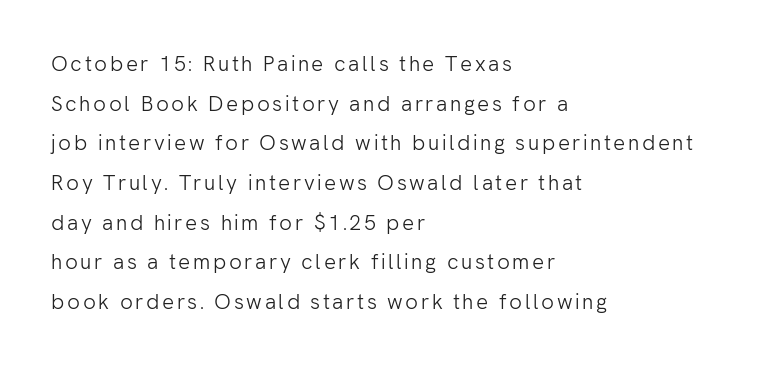
Letters rest on an invisible, unmarked baseline. The characters are drawn with everyday or finer stroke widths. Is there any slant? The stems are plumb. These lines are set flush left with a ragged right edge.
